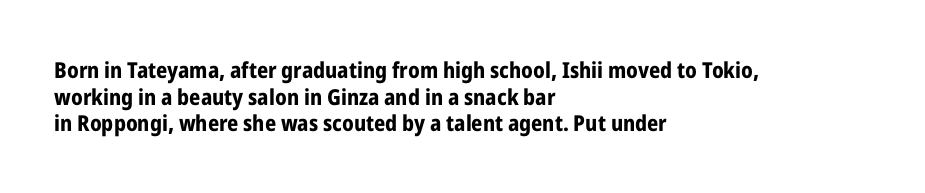
{"italic": "no", "bold": "yes", "underline": "no", "align": "left", "line_spacing_ratio": 1.21, "letter_spacing": "normal", "letter_spacing_em": 0.0, "glyph_px": 22}
